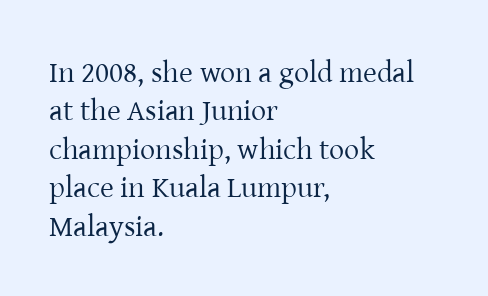
{"serif": "yes", "italic": "no", "bold": "no", "weight": "regular", "width": "normal", "stroke_contrast": "low", "x_height": "medium", "monospaced": "no", "underline": "no", "align": "left", "line_spacing": "normal", "line_spacing_ratio": 1.28, "letter_spacing": "normal", "letter_spacing_em": 0.0, "glyph_px": 30}
